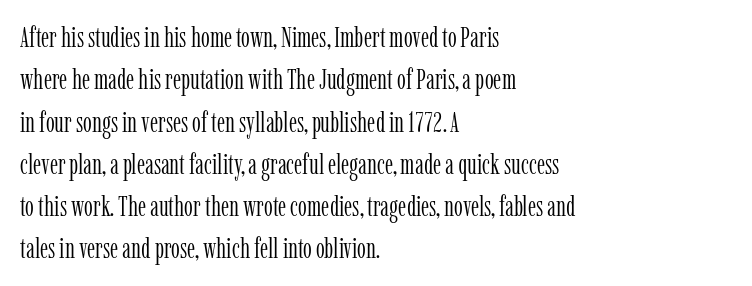
This is the regular roman posture of the typeface. Nobody drew a line under any word here. Little horizontal feet cap the strokes, marking this as serif type. The space between consecutive lines is moderate. Looks like regular typesetting: each glyph gets only the width it needs. Horizontal alignment here is leftward, the default for most running prose.
